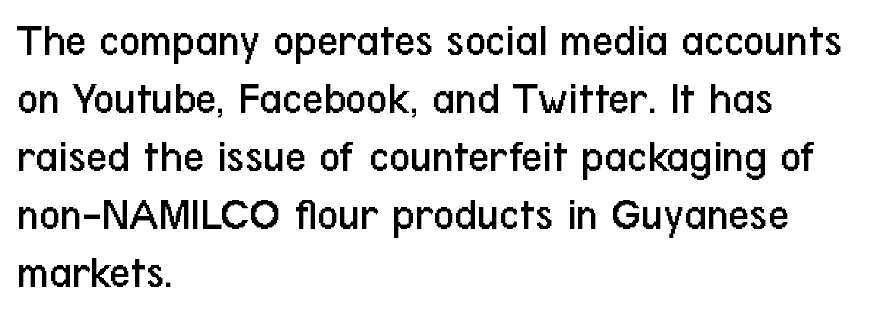
Q: Is the text bold? A: No.
Q: Is the text italic (slanted)? A: No, it is upright.
Q: Is the typeface a serif or a sans-serif typeface? A: Sans-serif.
Q: Is the text underlined? A: No.
Q: How is the paragraph aligned? A: Left-aligned.
Q: Is the spacing between letters normal or unusually wide? A: Normal.
Q: Is the spacing between lines tight, normal or loose? A: Normal.
Q: Width (condensed, normal, or wide)? A: Condensed.
Q: Stroke contrast? A: Low.
Q: x-height? A: Medium.
Q: Monospaced? A: No.
